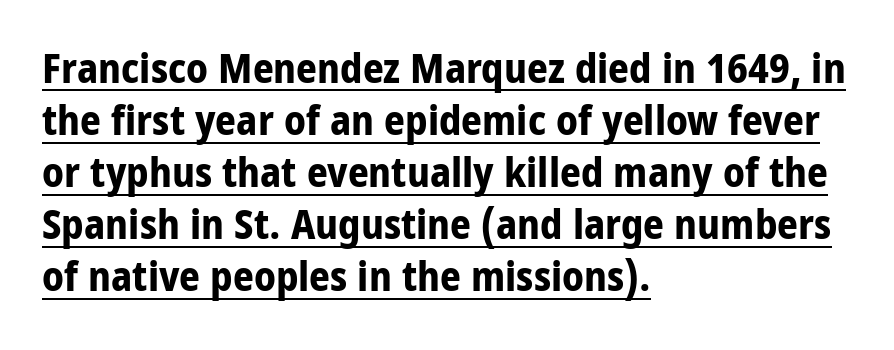
The image shows 41 px bold, condensed sans-serif type, upright; set left-aligned, normal line spacing (1.27x), normal letter spacing, underlined; low stroke contrast and a large x-height.
